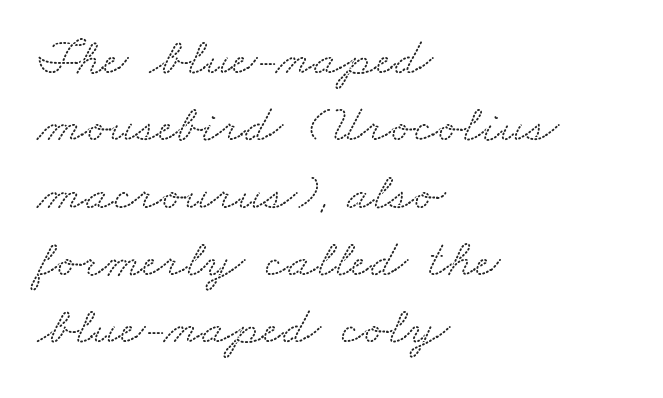
The image shows 53 px wide type; set left-aligned, normal line spacing (1.27x), normal letter spacing, not underlined; low stroke contrast and a small x-height.
